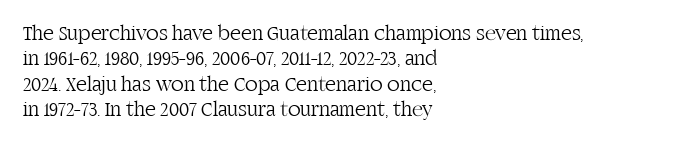
{"italic": "no", "bold": "no", "underline": "no", "align": "left", "line_spacing_ratio": 1.21, "letter_spacing": "normal", "letter_spacing_em": 0.0, "glyph_px": 21}
